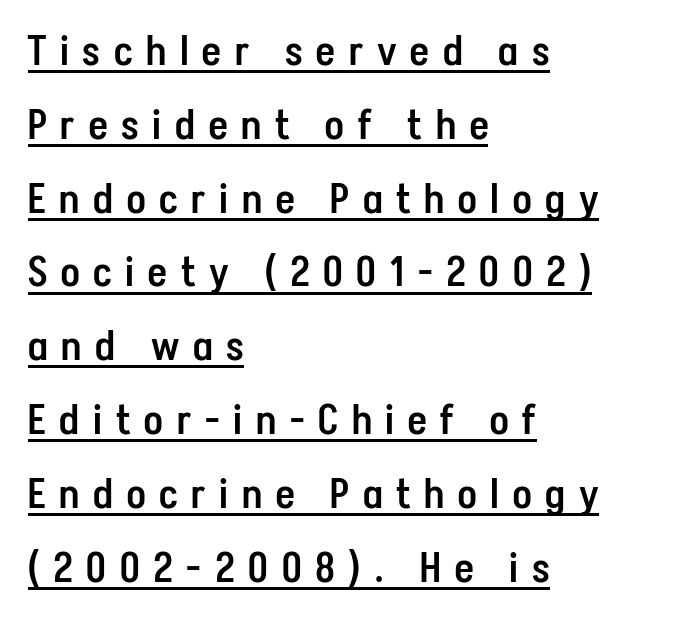
The image shows 41 px semibold, condensed sans-serif type, upright; set left-aligned, line spacing 1.8x, unusually wide letter spacing (+0.34 em), underlined; low stroke contrast and a medium x-height.
